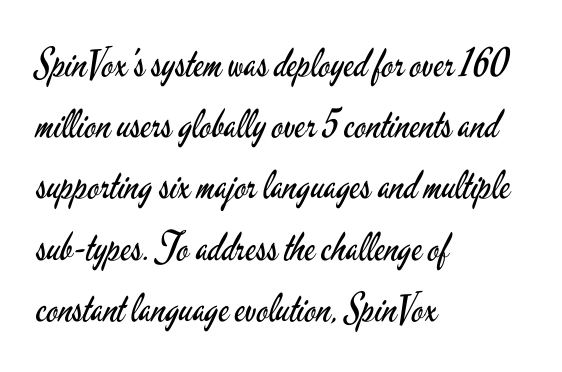
The image shows 39 px regular-weight, condensed sans-serif type; set left-aligned, normal line spacing (1.57x), normal letter spacing, not underlined; low stroke contrast and a small x-height.
